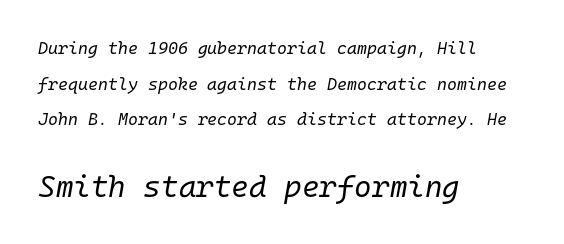
The paragraph has a hard left edge and a soft right edge. The letters in the lower block stand taller than those in the block above. This sample has the even, mechanical cadence of fixed-width lettering. Nobody touched the tracking dial on this one. The whole block is typeset with a tilt. The foot of each line stays bare and open.
